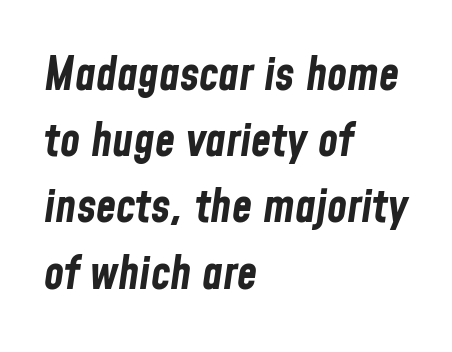
Q: Is the text bold? A: Yes.
Q: Is the text italic (slanted)? A: Yes, it leans right by about 8 degrees.
Q: Is the text underlined? A: No.
Q: How is the paragraph aligned? A: Left-aligned.
Q: Is the spacing between letters normal or unusually wide? A: Normal.
Q: Is the spacing between lines tight, normal or loose? A: Normal.
Q: Width (condensed, normal, or wide)? A: Condensed.
Q: Stroke contrast? A: Low.
Q: x-height? A: Medium.
Q: Monospaced? A: No.
